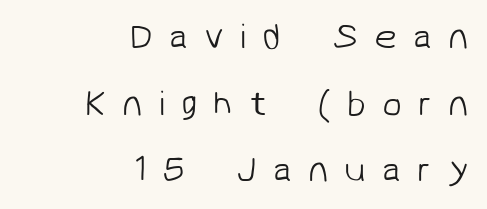
{"serif": "no", "bold": "no", "weight": "light", "width": "normal", "stroke_contrast": "low", "x_height": "medium", "monospaced": "no", "underline": "no", "align": "right", "line_spacing_ratio": 1.85, "letter_spacing": "wide", "letter_spacing_em": 0.45, "glyph_px": 36}
